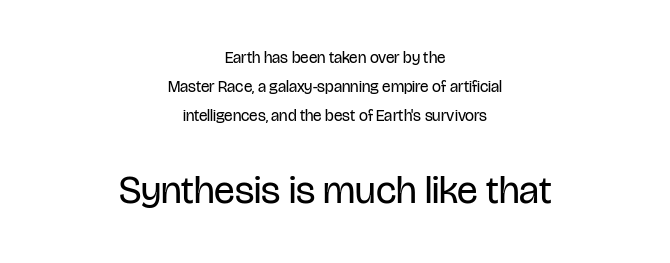
The image shows 39 px regular-weight, condensed sans-serif type, upright; set centered, line spacing 1.81x, normal letter spacing, not underlined; the second (bottom) block is 2.44x larger; low stroke contrast and a large x-height.
